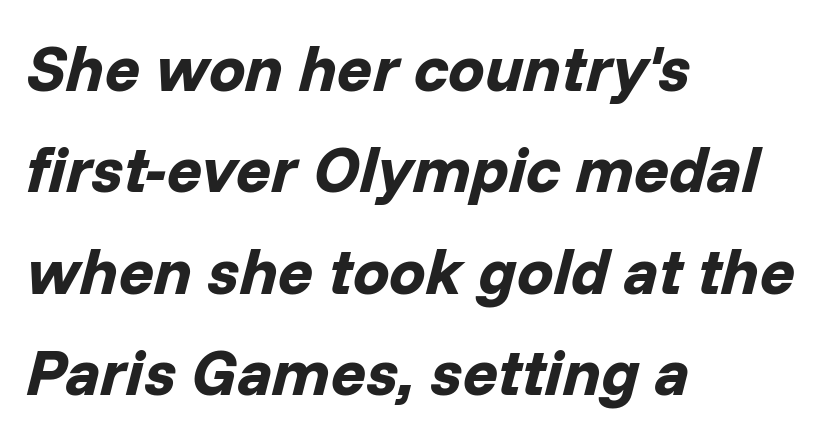
The gaps between neighbouring characters are ordinary and unremarkable. Bold? Absolutely — the strokes are thick and heavy. The baseline area is clear. Honestly, the row spacing looks completely unremarkable. Every row of glyphs begins at an identical x-position on the left.
